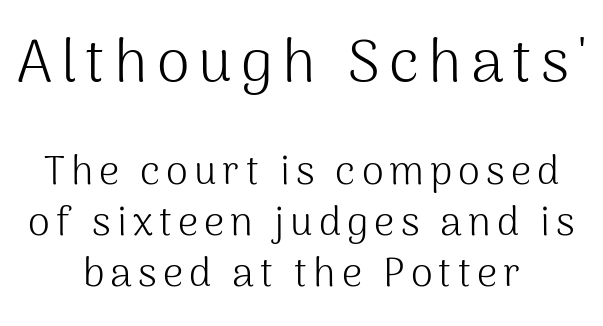
Q: Is the text bold? A: No.
Q: Is the text italic (slanted)? A: No, it is upright.
Q: Is the typeface a serif or a sans-serif typeface? A: Sans-serif.
Q: Is the text underlined? A: No.
Q: How is the paragraph aligned? A: Centered.
Q: Is the spacing between lines tight, normal or loose? A: Normal.
Q: Which block of text is set in a larger size, the first (top) or the second (bottom)? A: The first (top) one.
Q: Width (condensed, normal, or wide)? A: Normal.
Q: Stroke contrast? A: Medium.
Q: x-height? A: Medium.
Q: Monospaced? A: No.
